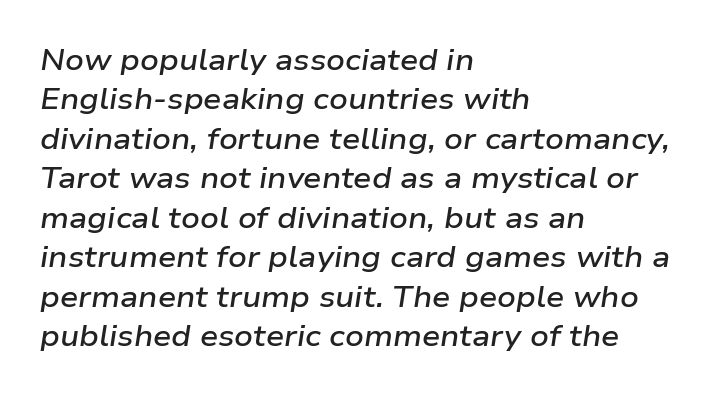
{"italic": "yes", "lean": "right", "slant_degrees": 9, "bold": "semi", "weight": "semibold", "width": "wide", "stroke_contrast": "low", "x_height": "medium", "monospaced": "no", "underline": "no", "align": "left", "line_spacing": "normal", "line_spacing_ratio": 1.36, "letter_spacing": "normal", "letter_spacing_em": 0.0, "glyph_px": 29}
